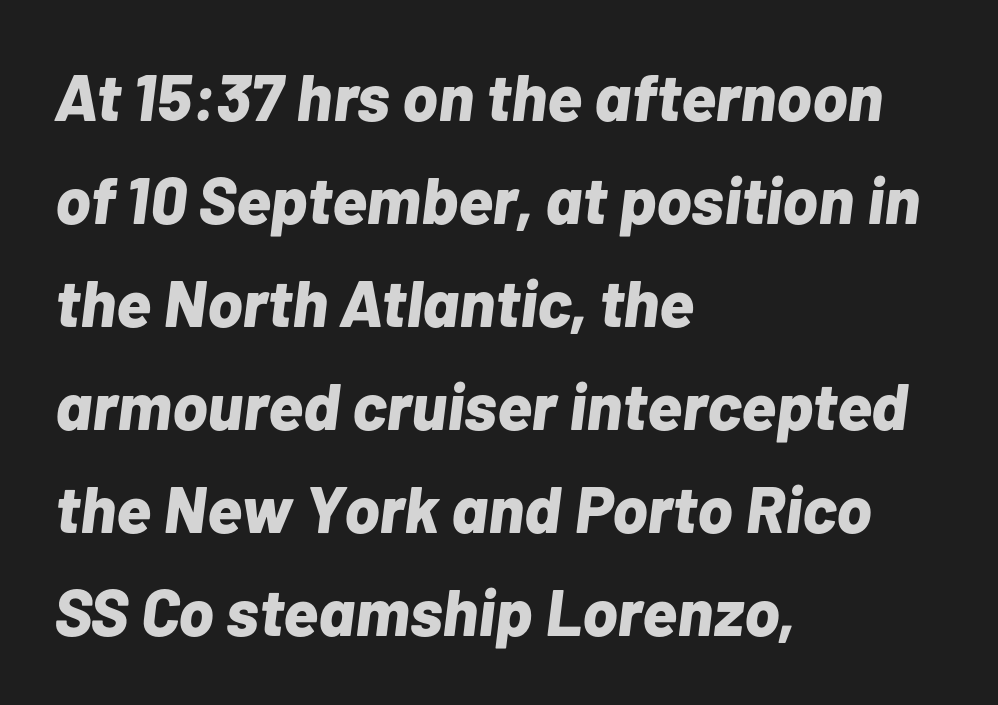
The image shows 66 px bold type, italic (leaning right); set left-aligned, normal line spacing (1.56x), normal letter spacing, not underlined; low stroke contrast and a medium x-height.
